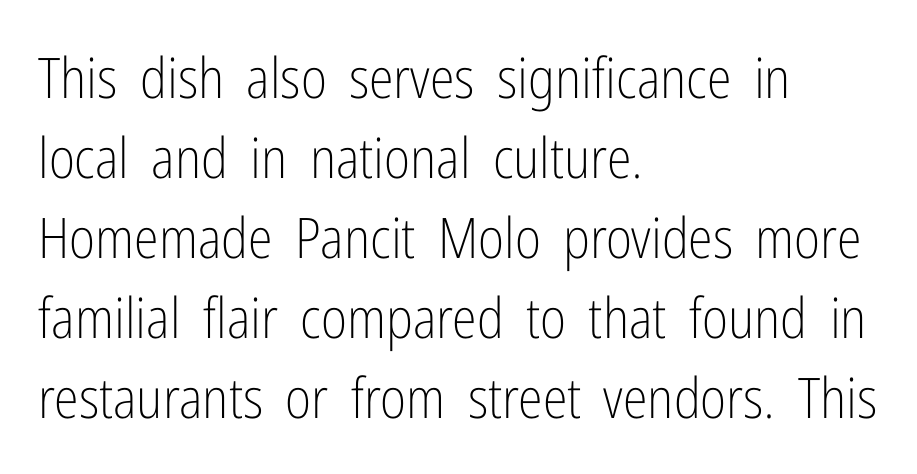
The image shows 56 px light, condensed sans-serif type, upright; set left-aligned, normal line spacing (1.43x), normal letter spacing, not underlined; low stroke contrast and a medium x-height.
